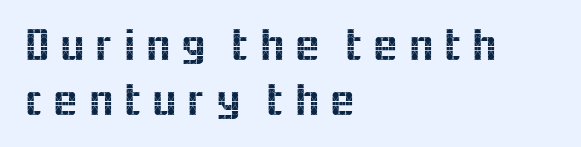
{"serif": "no", "italic": "no", "width": "normal", "x_height": "medium", "monospaced": "no", "underline": "no", "align": "left", "line_spacing_ratio": 1.16, "glyph_px": 47}
